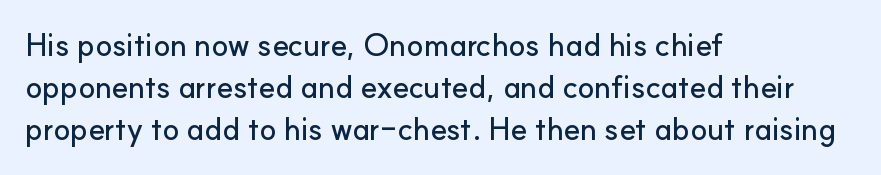
The image shows 31 px sans-serif type, upright; set left-aligned, normal line spacing (1.36x), normal letter spacing, not underlined; low stroke contrast and a small x-height.
